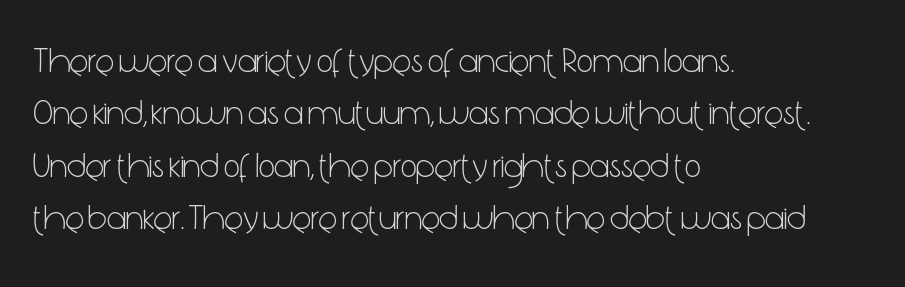
It's the straight-up-and-down kind of type. Line starts are locked; line ends wander. Compared with typical body copy, the letter spacing here is the same. Honestly, there is no underline to notice here at all.
